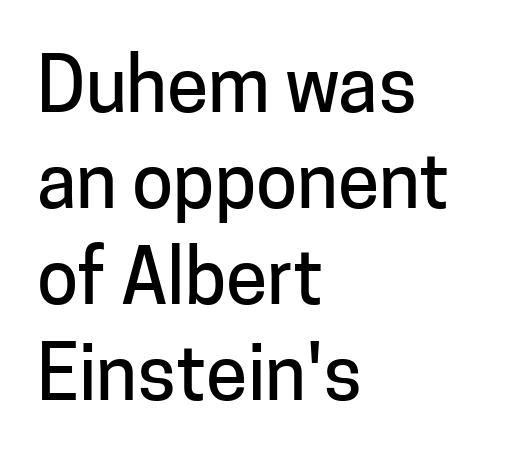
The image shows 75 px sans-serif type, upright; set left-aligned, normal line spacing (1.28x), normal letter spacing, not underlined; low stroke contrast and a medium x-height.
